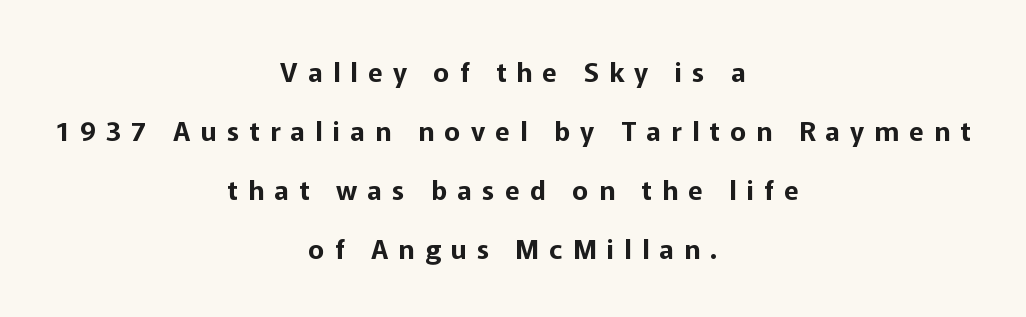
{"italic": "no", "underline": "no", "align": "center", "line_spacing": "loose", "line_spacing_ratio": 2.18, "letter_spacing": "wide", "letter_spacing_em": 0.38, "glyph_px": 27}
